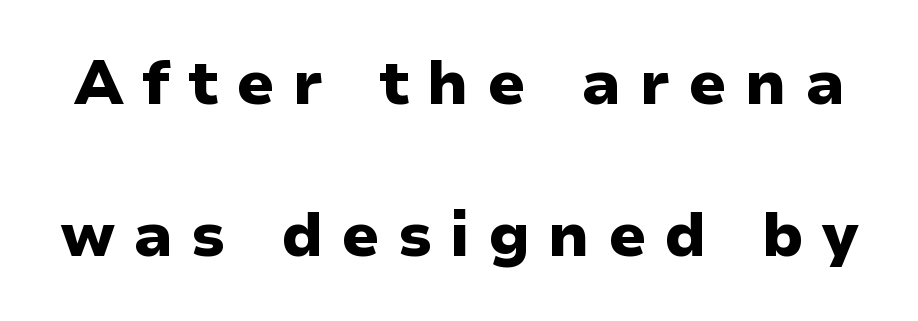
Substantial extra tracking has been applied to these lines. A sans-serif font was chosen for this passage. The specimen omits any rule beneath the text block's lines. Is the type bold? Yes — the strokes are clearly thick and heavy. Note the varied advance widths — an 'i' is clearly narrower than an 'm'.
